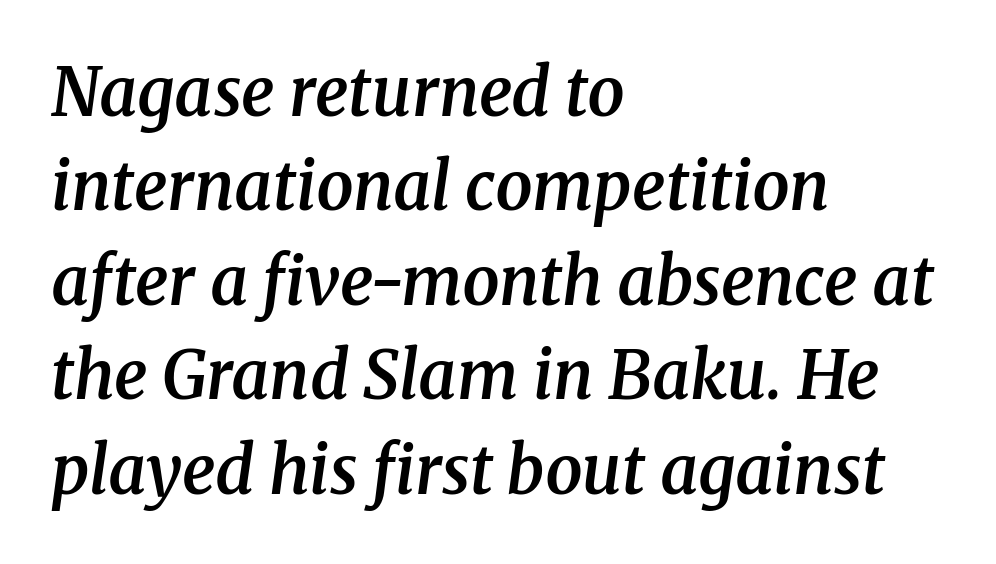
{"serif": "yes", "italic": "yes", "lean": "right", "slant_degrees": 8, "bold": "semi", "weight": "semibold", "width": "normal", "stroke_contrast": "medium", "x_height": "medium", "monospaced": "no", "underline": "no", "align": "left", "line_spacing": "normal", "line_spacing_ratio": 1.43, "letter_spacing": "normal", "letter_spacing_em": 0.0, "glyph_px": 66}
